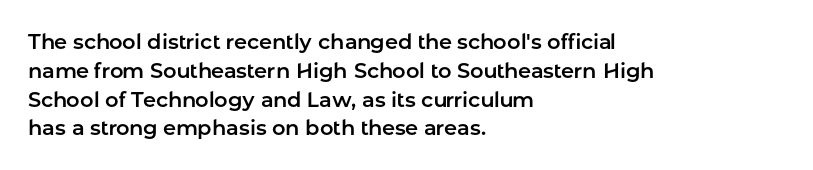
{"italic": "no", "underline": "no", "align": "left", "line_spacing": "normal", "line_spacing_ratio": 1.37, "letter_spacing": "normal", "letter_spacing_em": 0.0, "glyph_px": 21}
